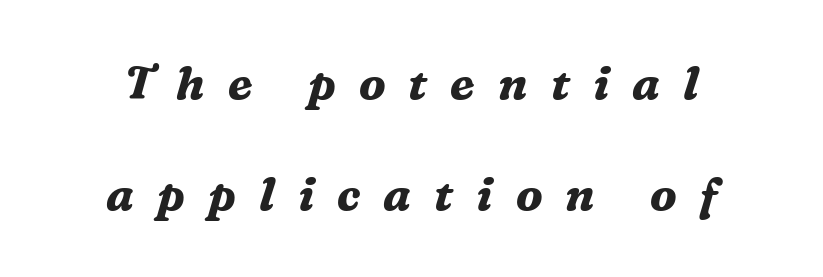
Q: Is the text bold? A: Yes.
Q: Is the text italic (slanted)? A: Yes, it leans right by about 16 degrees.
Q: Is the typeface a serif or a sans-serif typeface? A: Serif.
Q: Is the text underlined? A: No.
Q: Is the spacing between letters normal or unusually wide? A: Unusually wide.
Q: Is the spacing between lines tight, normal or loose? A: Loose.
Q: Width (condensed, normal, or wide)? A: Normal.
Q: Stroke contrast? A: Medium.
Q: x-height? A: Medium.
Q: Monospaced? A: No.
